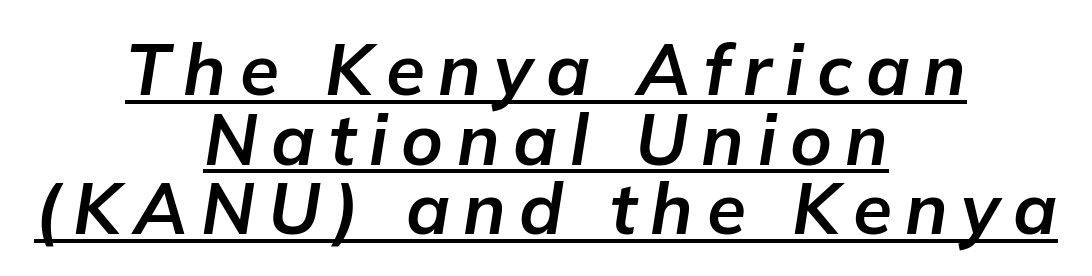
{"italic": "yes", "lean": "right", "slant_degrees": 9, "bold": "yes", "weight": "bold", "width": "normal", "stroke_contrast": "low", "x_height": "medium", "monospaced": "no", "underline": "yes", "align": "center", "line_spacing": "tight", "line_spacing_ratio": 0.98, "glyph_px": 71}
